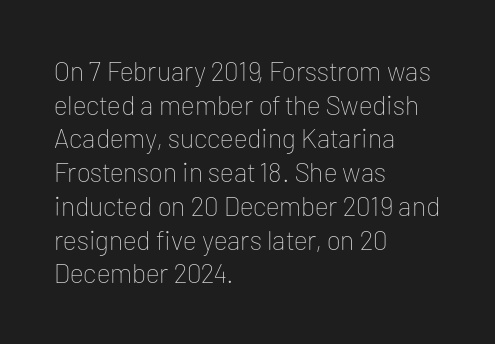
Whoever set this chose a conventional vertical rhythm. Each stroke keeps to a modest, everyday thickness or less. Is there any slant? The stems are plumb. Any mark beneath the type? The region is blank. Horizontal alignment here is leftward, the default for most running prose.
